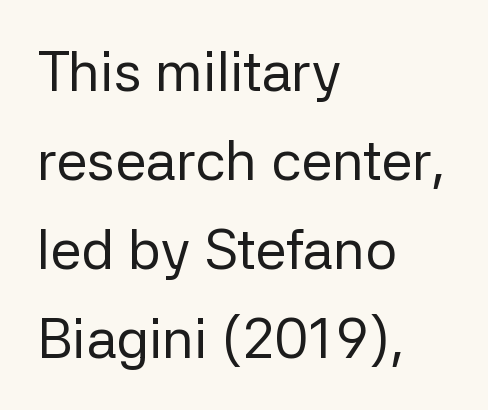
Q: Is the text bold? A: No.
Q: Is the text italic (slanted)? A: No, it is upright.
Q: Is the typeface a serif or a sans-serif typeface? A: Sans-serif.
Q: Is the text underlined? A: No.
Q: How is the paragraph aligned? A: Left-aligned.
Q: Is the spacing between letters normal or unusually wide? A: Normal.
Q: Is the spacing between lines tight, normal or loose? A: Normal.
Q: Width (condensed, normal, or wide)? A: Normal.
Q: Stroke contrast? A: Low.
Q: x-height? A: Medium.
Q: Monospaced? A: No.
